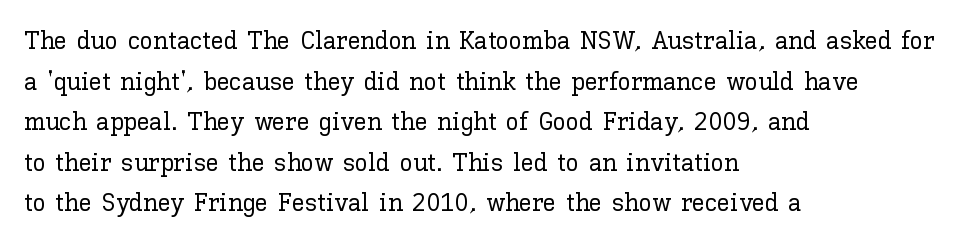
This rendering features lettering with no underline. How are the letters spaced? Ordinarily, with no added tracking. The setting favours the left margin, as ordinary paragraphs usually do. Does the lettering tilt? It doesn't — this is upright. Summary of vertical rhythm: regular, with standard interline spacing.
